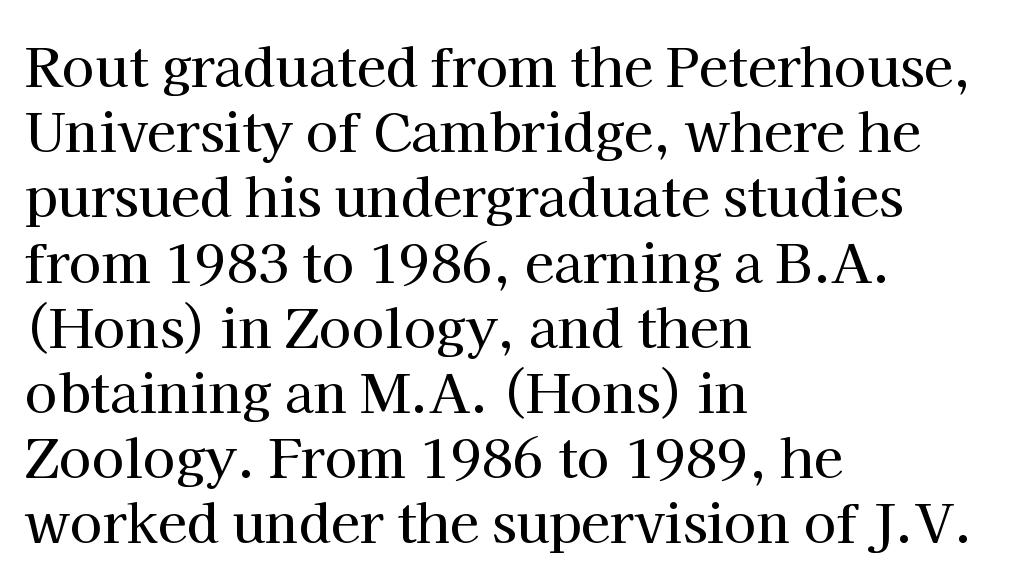
The image shows 53 px serif type, upright; set left-aligned, line spacing 1.23x, normal letter spacing, not underlined; high stroke contrast and a medium x-height.
